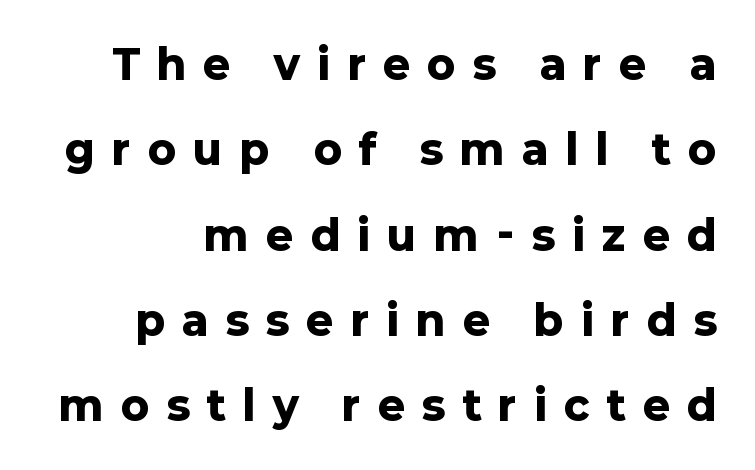
The glyphs are unaccompanied by any horizontal stroke below them. Inter-character spacing is expanded well beyond the font's built-in metrics. This sample uses an upright cut, with every glyph sitting square on the baseline. Strong, thick strokes mark this as bold type.
